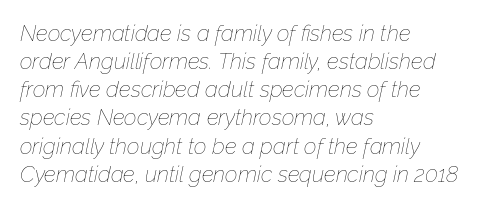
{"italic": "yes", "lean": "right", "slant_degrees": 12, "bold": "no", "underline": "no", "align": "left", "line_spacing": "normal", "line_spacing_ratio": 1.28, "letter_spacing": "normal", "letter_spacing_em": 0.0, "glyph_px": 22}
